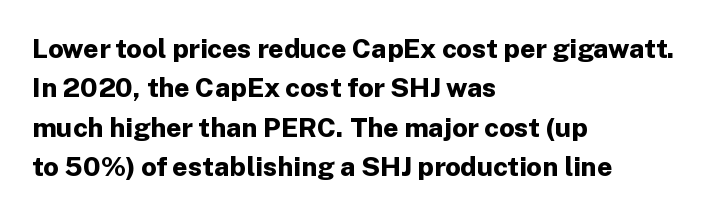
{"italic": "no", "bold": "yes", "underline": "no", "align": "left", "line_spacing": "normal", "line_spacing_ratio": 1.46, "letter_spacing": "normal", "letter_spacing_em": 0.0, "glyph_px": 27}
